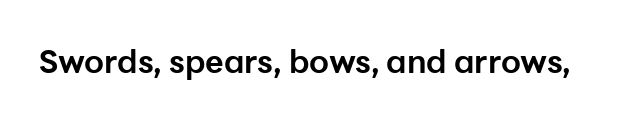
Q: Is the text bold? A: Yes.
Q: Is the text italic (slanted)? A: No, it is upright.
Q: Is the typeface a serif or a sans-serif typeface? A: Sans-serif.
Q: Is the text underlined? A: No.
Q: Is the spacing between letters normal or unusually wide? A: Normal.
Q: Width (condensed, normal, or wide)? A: Normal.
Q: Stroke contrast? A: Low.
Q: x-height? A: Medium.
Q: Monospaced? A: No.
